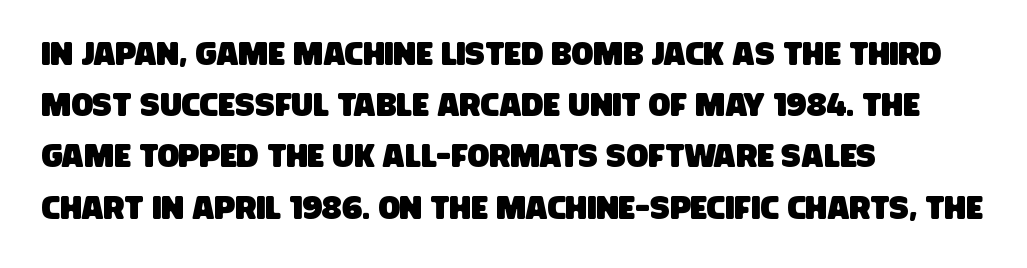
The image shows 32 px condensed sans-serif type; set left-aligned, normal line spacing (1.6x), normal letter spacing, not underlined; low stroke contrast and a large x-height.
